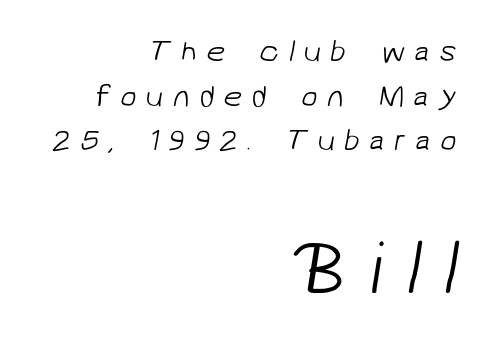
Q: Is the text bold? A: No.
Q: Is the typeface a serif or a sans-serif typeface? A: Sans-serif.
Q: Is the text underlined? A: No.
Q: How is the paragraph aligned? A: Right-aligned.
Q: Is the spacing between letters normal or unusually wide? A: Unusually wide.
Q: Is the spacing between lines tight, normal or loose? A: Normal.
Q: Which block of text is set in a larger size, the first (top) or the second (bottom)? A: The second (bottom) one.
Q: Width (condensed, normal, or wide)? A: Normal.
Q: Stroke contrast? A: Low.
Q: x-height? A: Medium.
Q: Monospaced? A: No.
